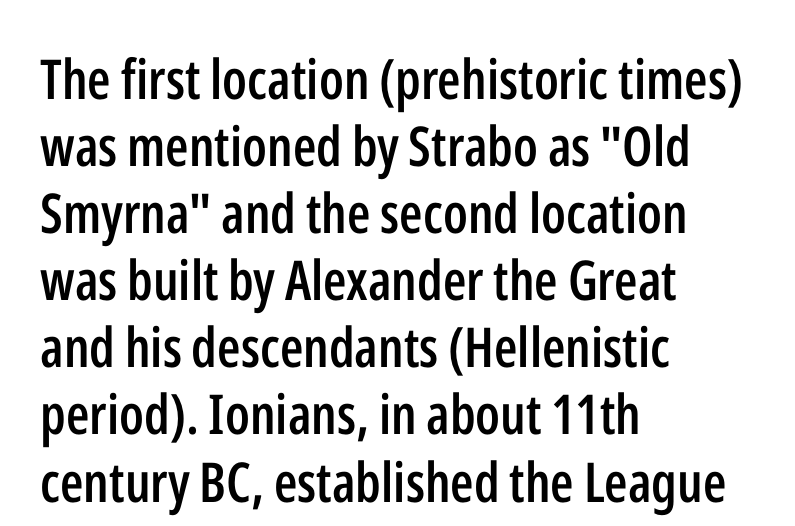
Q: Is the text bold? A: Semi-bold.
Q: Is the text italic (slanted)? A: No, it is upright.
Q: Is the typeface a serif or a sans-serif typeface? A: Sans-serif.
Q: Is the text underlined? A: No.
Q: How is the paragraph aligned? A: Left-aligned.
Q: Is the spacing between letters normal or unusually wide? A: Normal.
Q: Width (condensed, normal, or wide)? A: Condensed.
Q: Stroke contrast? A: Low.
Q: x-height? A: Medium.
Q: Monospaced? A: No.
